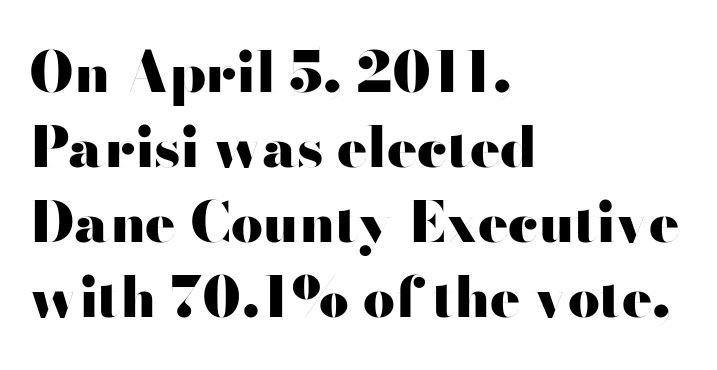
The image shows 56 px heavy, wide type, upright; set left-aligned, normal line spacing (1.34x), normal letter spacing, not underlined; high stroke contrast and a small x-height.
